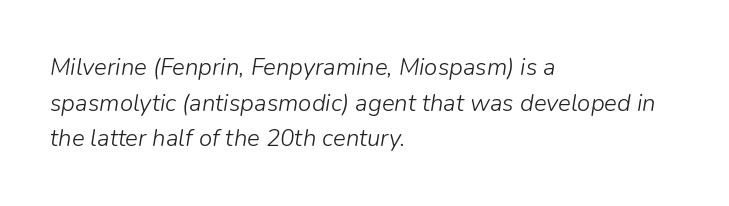
Q: Is the text bold? A: No.
Q: Is the text italic (slanted)? A: Yes, it leans right by about 9 degrees.
Q: Is the text underlined? A: No.
Q: How is the paragraph aligned? A: Left-aligned.
Q: Is the spacing between letters normal or unusually wide? A: Normal.
Q: Is the spacing between lines tight, normal or loose? A: Normal.
